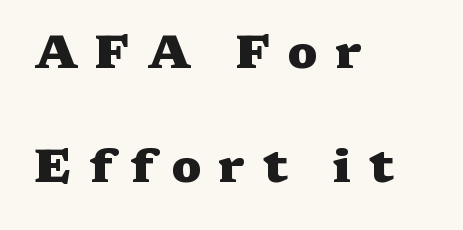
The image shows 46 px heavy, wide serif type, upright; set left-aligned, loose line spacing (2.48x), unusually wide letter spacing (+0.38 em), not underlined; medium stroke contrast and a medium x-height.
